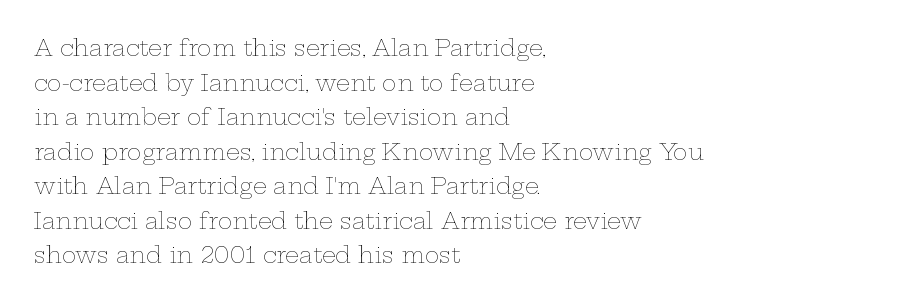
Which margin do the lines hug? The left one — the right edge is uneven. This is roman type, the default non-slanted kind. Summary of vertical rhythm: regular, with standard interline spacing. These glyphs show unthickened strokes, regular width or finer. The rendering keeps characters at their native spacing. The gap between lines stays unmarked.
